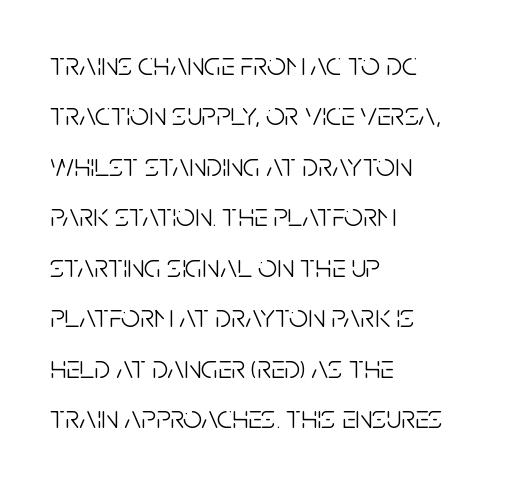
The image shows 33 px light, condensed sans-serif type, upright; set left-aligned, normal line spacing (1.53x), normal letter spacing, not underlined; low stroke contrast and a large x-height.
